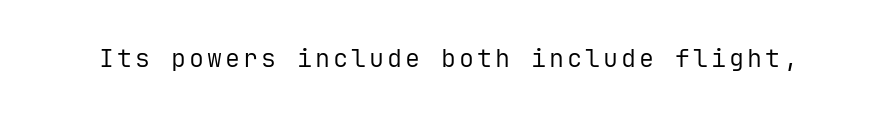
{"italic": "no", "bold": "no", "underline": "no", "glyph_px": 25}
